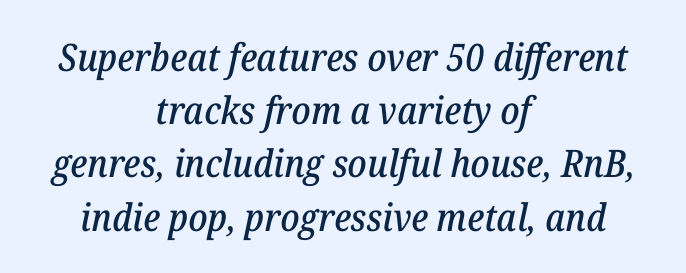
Q: Is the text italic (slanted)? A: Yes, it leans right by about 12 degrees.
Q: Is the typeface a serif or a sans-serif typeface? A: Serif.
Q: Is the text underlined? A: No.
Q: How is the paragraph aligned? A: Centered.
Q: Is the spacing between letters normal or unusually wide? A: Normal.
Q: Is the spacing between lines tight, normal or loose? A: Normal.
Q: Width (condensed, normal, or wide)? A: Normal.
Q: Stroke contrast? A: Low.
Q: x-height? A: Medium.
Q: Monospaced? A: No.
